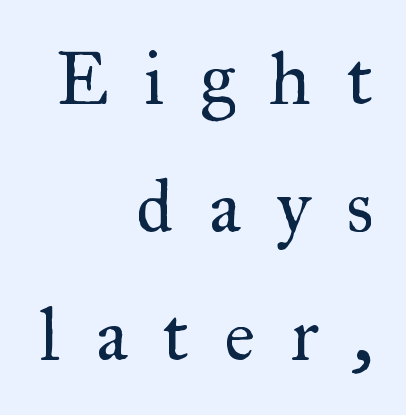
Has an underline been added? It has not. Observe the serifs anchoring each vertical stroke in this sample. The specimen reads as upright at a glance. Is the letter spacing exaggerated? Yes — the characters are pushed far apart. Caption: face not bold, strokes unweighted.
